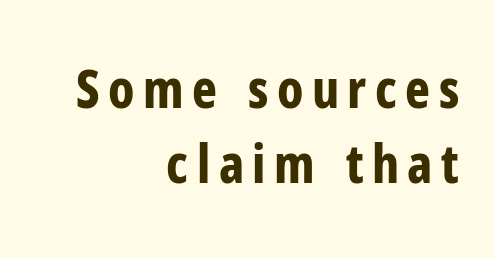
Quick note: underline off. Designer's note — italics off, roman on. Looks like regular typesetting: each glyph gets only the width it needs. The rendering shows plain stroke endings on the letterforms — a sans-serif design. The passage is arranged like a letterhead date or caption credit — flush right.
